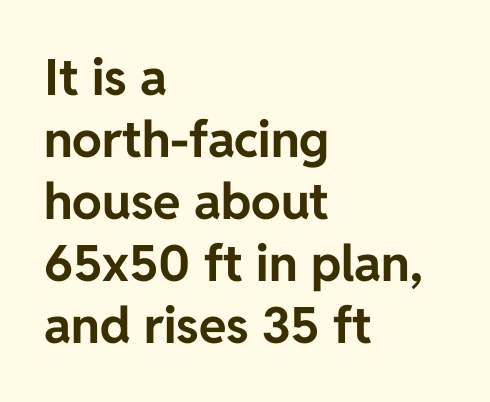
Typographic density is high because the face is bold. A clean baseline with only descenders dipping below it. The text was rendered using a sans face with plain stroke endings. Standard letterfit; no display-style spreading of the glyphs. The face used here is proportionally spaced, like ordinary book or web type.
